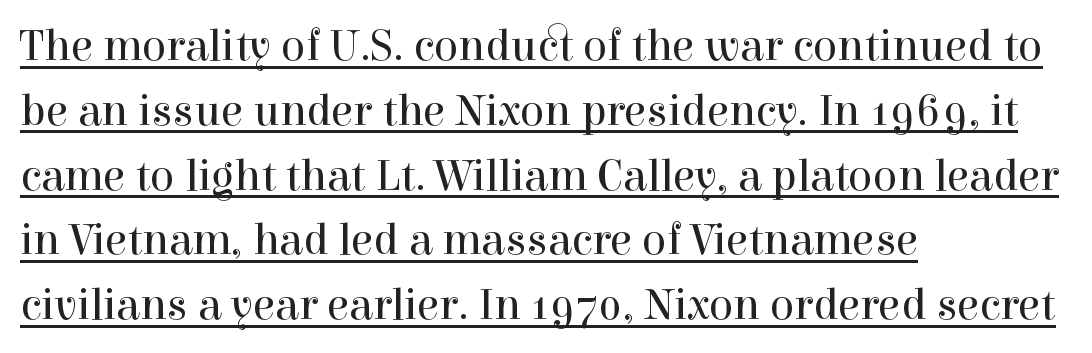
Q: Is the text bold? A: No.
Q: Is the text italic (slanted)? A: No, it is upright.
Q: Is the typeface a serif or a sans-serif typeface? A: Serif.
Q: Is the text underlined? A: Yes.
Q: How is the paragraph aligned? A: Left-aligned.
Q: Is the spacing between letters normal or unusually wide? A: Normal.
Q: Is the spacing between lines tight, normal or loose? A: Normal.
Q: Width (condensed, normal, or wide)? A: Normal.
Q: x-height? A: Medium.
Q: Monospaced? A: No.
